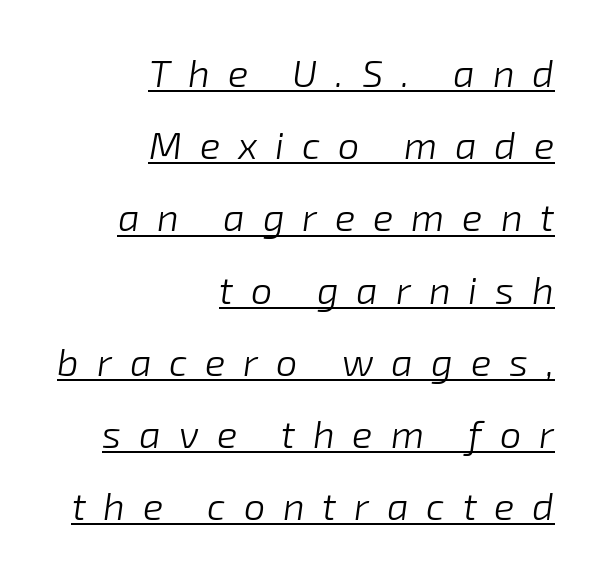
The image shows 38 px light type, italic (leaning right); set right-aligned, loose line spacing (1.9x), unusually wide letter spacing (+0.47 em), underlined; low stroke contrast and a medium x-height.
